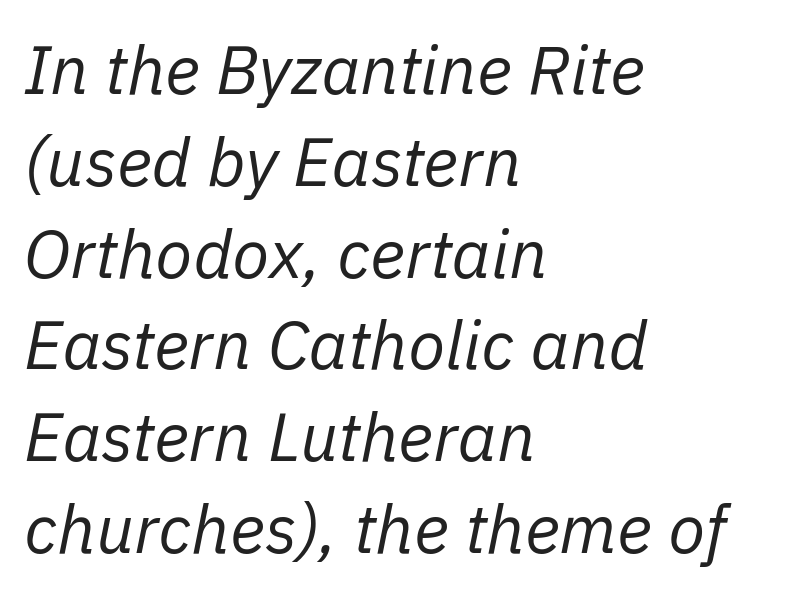
{"italic": "yes", "lean": "right", "slant_degrees": 11, "bold": "no", "weight": "regular", "width": "normal", "stroke_contrast": "low", "x_height": "medium", "monospaced": "no", "underline": "no", "align": "left", "line_spacing": "normal", "line_spacing_ratio": 1.35, "letter_spacing": "normal", "letter_spacing_em": 0.0, "glyph_px": 68}
